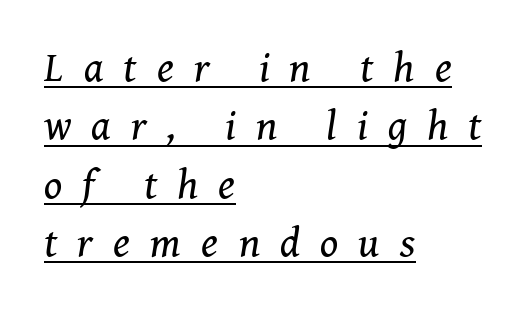
The image shows 42 px regular-weight serif type, italic (leaning right); set left-aligned, normal line spacing (1.39x), unusually wide letter spacing (+0.48 em), underlined; medium stroke contrast and a medium x-height.
